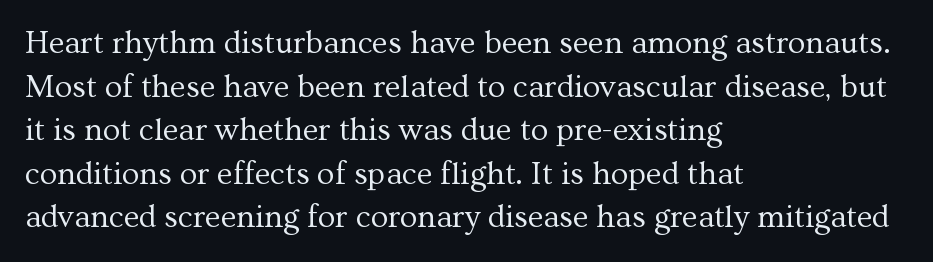
Q: Is the text bold? A: No.
Q: Is the text italic (slanted)? A: No, it is upright.
Q: Is the typeface a serif or a sans-serif typeface? A: Serif.
Q: Is the text underlined? A: No.
Q: How is the paragraph aligned? A: Left-aligned.
Q: Is the spacing between letters normal or unusually wide? A: Normal.
Q: Is the spacing between lines tight, normal or loose? A: Normal.
Q: Width (condensed, normal, or wide)? A: Normal.
Q: Stroke contrast? A: Medium.
Q: x-height? A: Medium.
Q: Monospaced? A: No.
